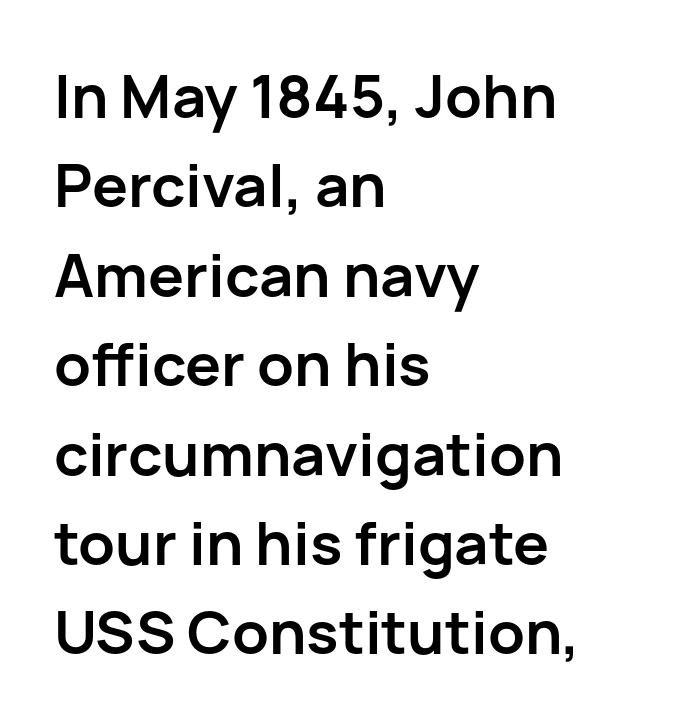
{"serif": "no", "italic": "no", "bold": "yes", "weight": "semibold", "width": "normal", "stroke_contrast": "low", "x_height": "medium", "monospaced": "no", "underline": "no", "align": "left", "line_spacing": "normal", "line_spacing_ratio": 1.49, "letter_spacing": "normal", "letter_spacing_em": 0.0, "glyph_px": 60}
